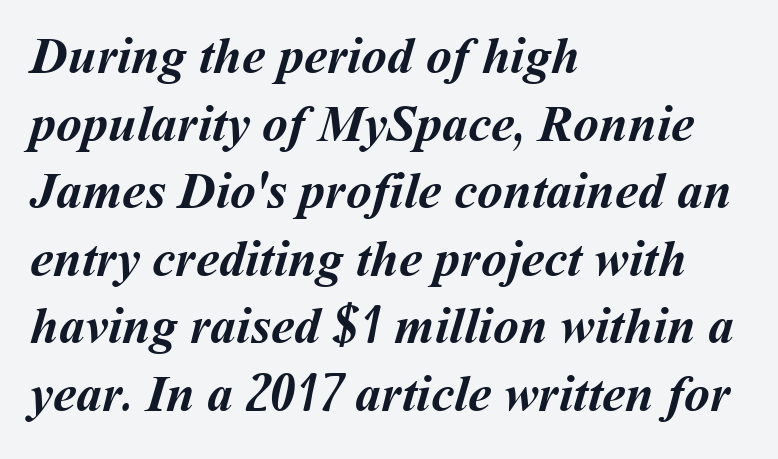
The image shows 52 px semibold type; set left-aligned, normal line spacing (1.3x), normal letter spacing, not underlined; medium stroke contrast and a medium x-height.
